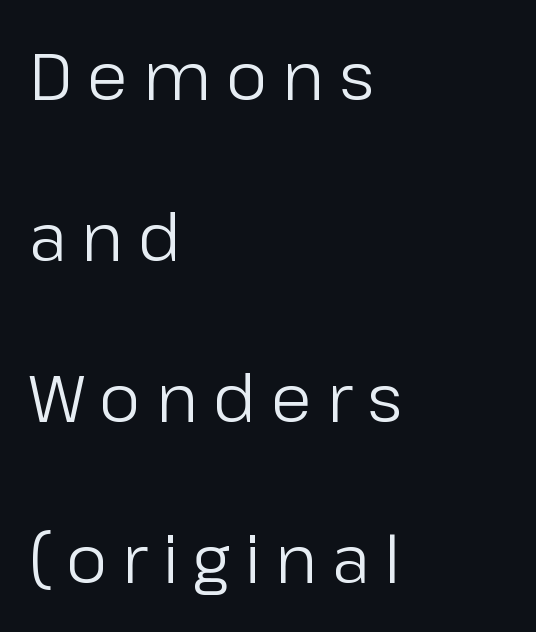
A clean baseline with only descenders dipping below it. All the whitespace from short lines collects on the right. Line spacing here is loose. Grotesque or geometric, the face here clearly has no serifs.
